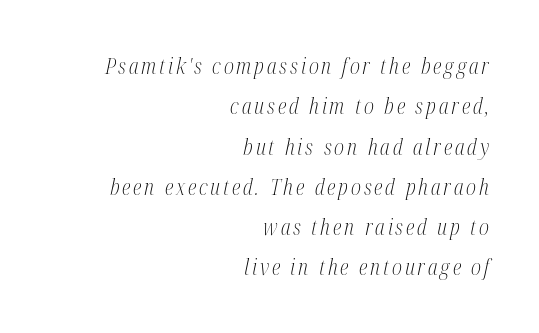
Q: Is the text bold? A: No.
Q: Is the text italic (slanted)? A: Yes, it leans right by about 12 degrees.
Q: Is the text underlined? A: No.
Q: How is the paragraph aligned? A: Right-aligned.
